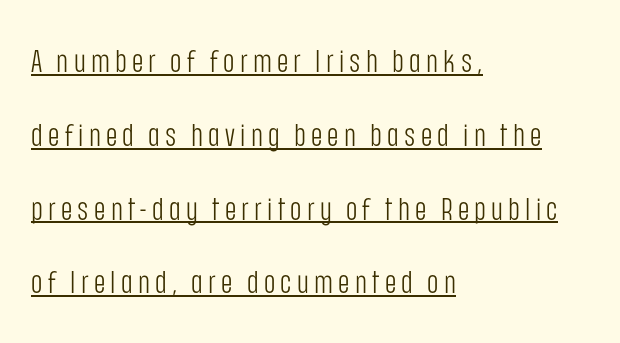
No italicization has been applied; the sample stays upright. Stems and bowls with no extra thickness — not bold. The leading is generous, giving the passage an open texture. The letters advance in unequal steps, a hallmark of proportional type.
